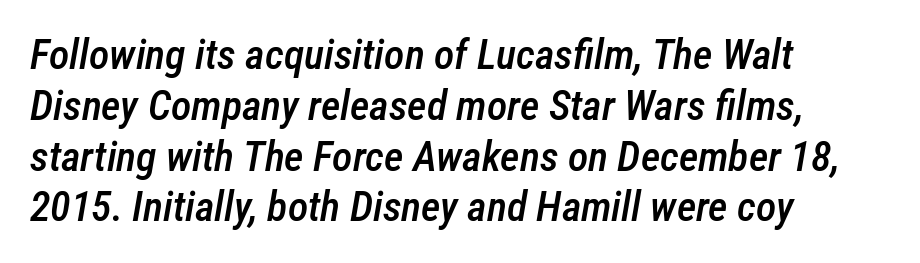
The image shows 42 px semibold, condensed type, italic (leaning right); set left-aligned, line spacing 1.21x, normal letter spacing, not underlined; low stroke contrast and a medium x-height.
